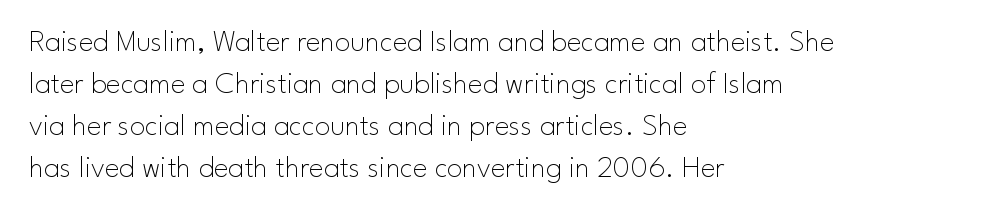
Q: Is the text bold? A: No.
Q: Is the text italic (slanted)? A: No, it is upright.
Q: Is the typeface a serif or a sans-serif typeface? A: Sans-serif.
Q: Is the text underlined? A: No.
Q: How is the paragraph aligned? A: Left-aligned.
Q: Is the spacing between letters normal or unusually wide? A: Normal.
Q: Is the spacing between lines tight, normal or loose? A: Normal.
Q: Width (condensed, normal, or wide)? A: Normal.
Q: Stroke contrast? A: Low.
Q: x-height? A: Small.
Q: Monospaced? A: No.
